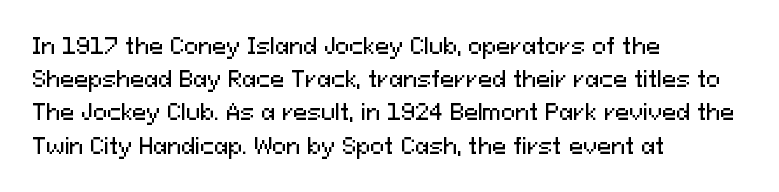
Q: Is the text italic (slanted)? A: No, it is upright.
Q: Is the text underlined? A: No.
Q: How is the paragraph aligned? A: Left-aligned.
Q: Is the spacing between letters normal or unusually wide? A: Normal.
Q: Is the spacing between lines tight, normal or loose? A: Normal.
